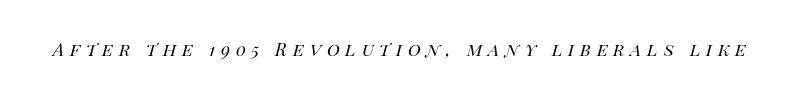
The image shows 22 px text type, italic (leaning right); set unusually wide letter spacing (+0.26 em), not underlined.
